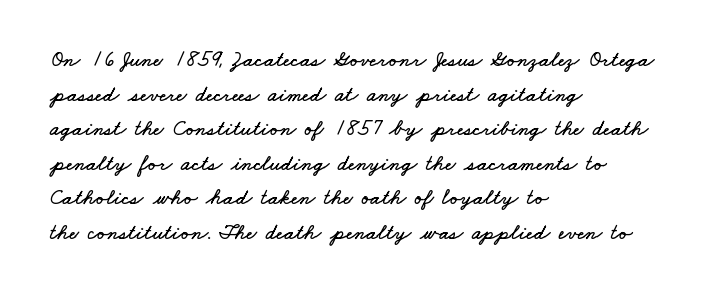
The image shows 22 px text type; set left-aligned, normal line spacing (1.57x), normal letter spacing, not underlined.
